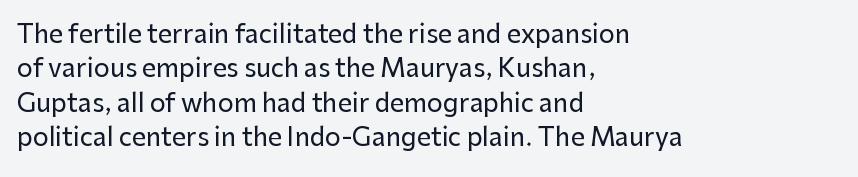
{"italic": "no", "underline": "no", "align": "left", "line_spacing": "normal", "line_spacing_ratio": 1.38, "letter_spacing": "normal", "letter_spacing_em": 0.0, "glyph_px": 25}
